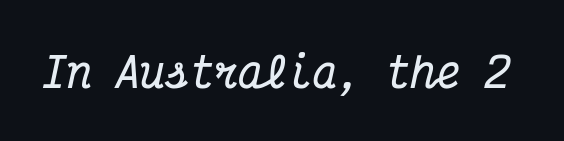
The image shows 41 px bold, condensed serif type, italic (leaning right), monospaced; set normal letter spacing, not underlined; medium stroke contrast and a medium x-height.
